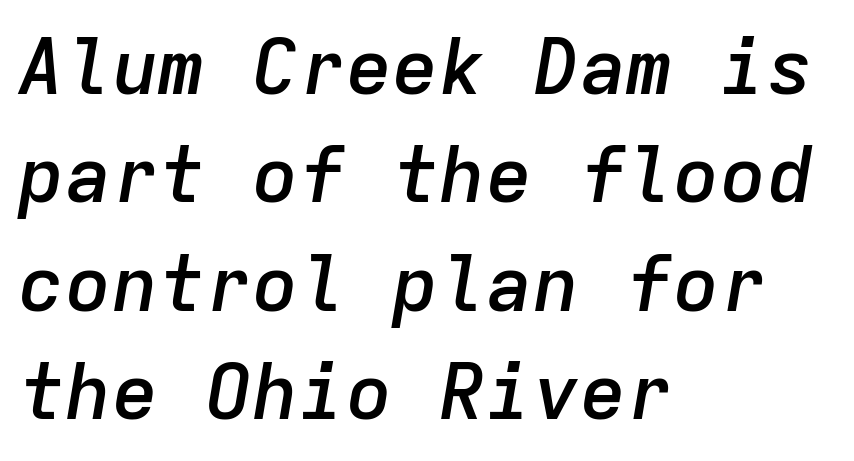
A typesetter would call this monospace, since all characters share one set width. Line spacing here is normal. The typesetter chose a ragged-right arrangement here. The type is set solid horizontally, with unmodified tracking. It's the slanting kind of type. Glance below the letters and you will spot only blank space.
